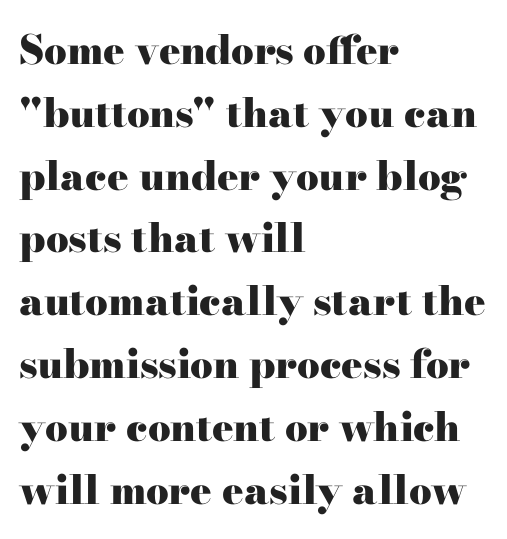
{"serif": "yes", "italic": "no", "bold": "yes", "weight": "heavy", "width": "wide", "stroke_contrast": "high", "x_height": "small", "monospaced": "no", "underline": "no", "align": "left", "line_spacing": "normal", "line_spacing_ratio": 1.57, "letter_spacing": "normal", "letter_spacing_em": 0.0, "glyph_px": 40}
